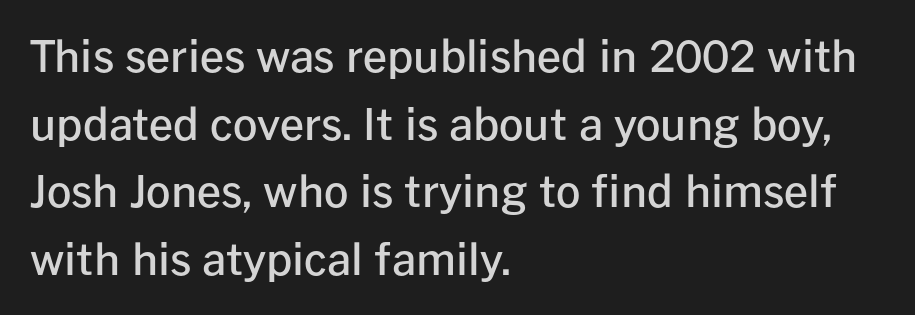
Q: Is the text bold? A: Semi-bold.
Q: Is the text italic (slanted)? A: No, it is upright.
Q: Is the typeface a serif or a sans-serif typeface? A: Sans-serif.
Q: Is the text underlined? A: No.
Q: How is the paragraph aligned? A: Left-aligned.
Q: Is the spacing between letters normal or unusually wide? A: Normal.
Q: Is the spacing between lines tight, normal or loose? A: Normal.
Q: Width (condensed, normal, or wide)? A: Normal.
Q: Stroke contrast? A: Low.
Q: x-height? A: Medium.
Q: Monospaced? A: No.
